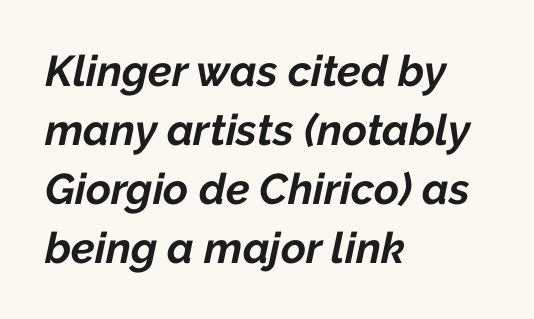
{"italic": "yes", "lean": "right", "slant_degrees": 12, "bold": "yes", "weight": "bold", "width": "normal", "stroke_contrast": "low", "x_height": "medium", "monospaced": "no", "underline": "no", "align": "left", "line_spacing": "normal", "line_spacing_ratio": 1.37, "letter_spacing": "normal", "letter_spacing_em": 0.0, "glyph_px": 43}
